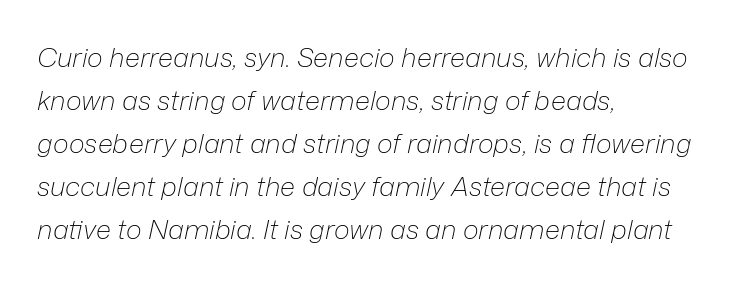
The image shows 27 px text type, italic (leaning right); set left-aligned, normal line spacing (1.59x), normal letter spacing, not underlined.
